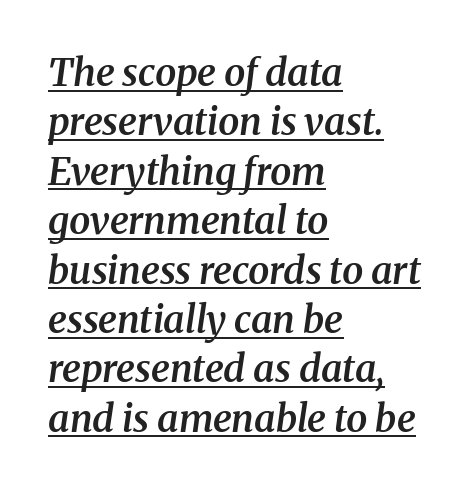
Varying glyph widths throughout — classic text-font behaviour. You can see a thin bar hugging the bottom of the glyphs. The paragraph shown leans on its left margin. The rendering uses a moderate line-height, typical for paragraphs. Nothing unusual about the tracking: characters are spaced as the font intends.
